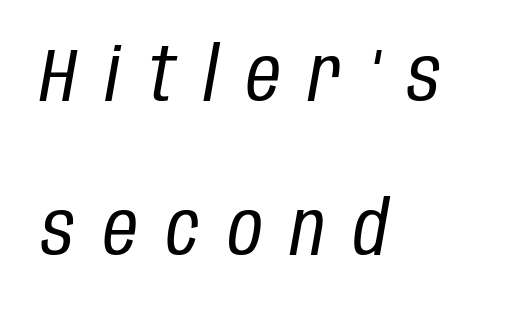
{"italic": "yes", "lean": "right", "slant_degrees": 10, "bold": "no", "weight": "regular", "width": "condensed", "stroke_contrast": "low", "x_height": "large", "monospaced": "no", "underline": "no", "align": "left", "line_spacing": "loose", "line_spacing_ratio": 2.05, "letter_spacing": "wide", "letter_spacing_em": 0.38, "glyph_px": 75}
